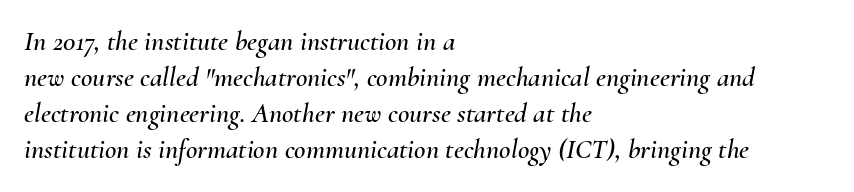
Leading: standard. How are the letters spaced? Ordinarily, with no added tracking. The lines are quadded left. Would a proofreader flag this as italicized? Yes.
